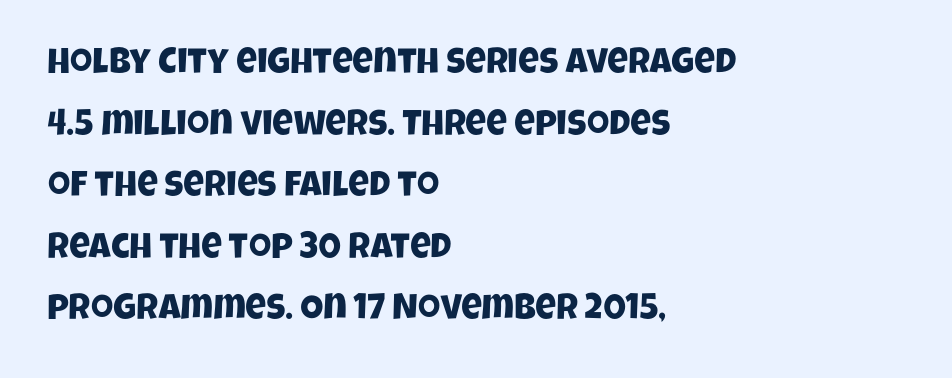
{"serif": "no", "width": "condensed", "stroke_contrast": "low", "x_height": "large", "monospaced": "no", "underline": "no", "align": "left", "line_spacing_ratio": 1.71, "letter_spacing": "normal", "letter_spacing_em": 0.0, "glyph_px": 36}
